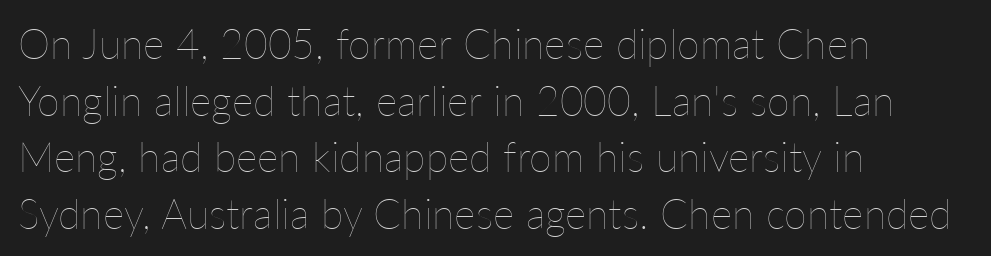
The image shows 41 px thin type, upright; set left-aligned, normal line spacing (1.38x), normal letter spacing, not underlined; low stroke contrast and a medium x-height.
